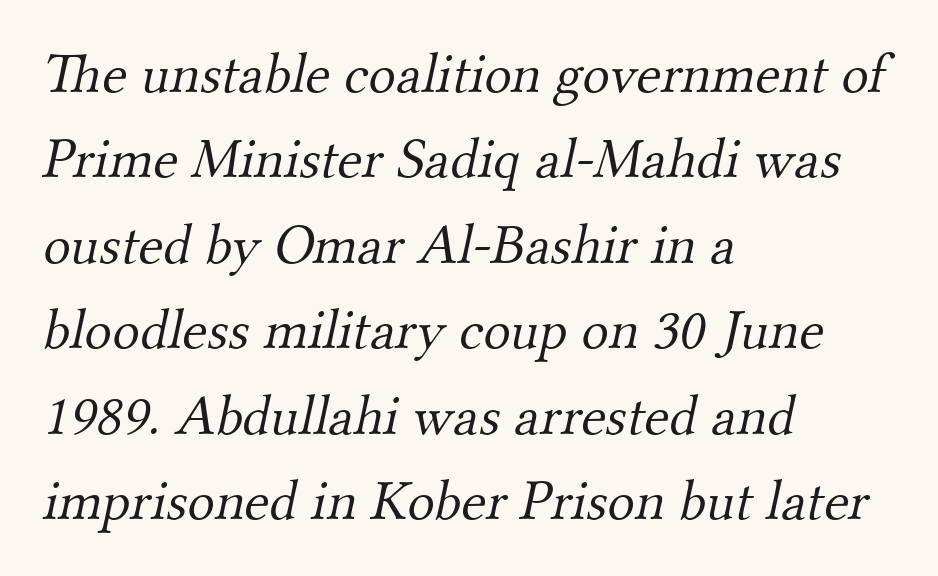
The image shows 57 px light serif type; set left-aligned, normal line spacing (1.5x), normal letter spacing, not underlined; medium stroke contrast and a small x-height.
